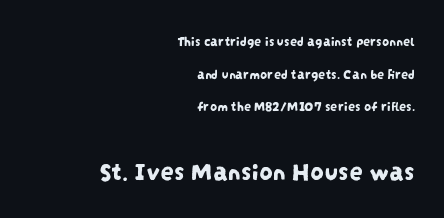
Q: Is the text underlined? A: No.
Q: How is the paragraph aligned? A: Right-aligned.
Q: Is the spacing between letters normal or unusually wide? A: Normal.
Q: Is the spacing between lines tight, normal or loose? A: Loose.
Q: Which block of text is set in a larger size, the first (top) or the second (bottom)? A: The second (bottom) one.
